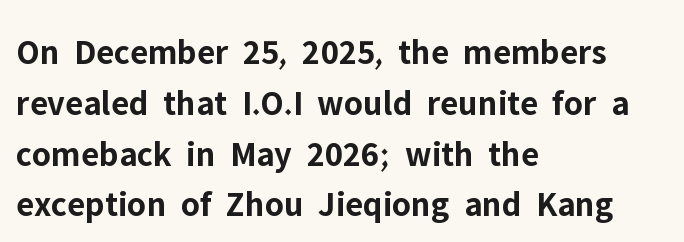
{"serif": "no", "italic": "no", "bold": "yes", "weight": "bold", "width": "normal", "stroke_contrast": "low", "x_height": "medium", "monospaced": "no", "underline": "no", "align": "left", "line_spacing": "normal", "line_spacing_ratio": 1.41, "letter_spacing": "normal", "letter_spacing_em": 0.0, "glyph_px": 36}
